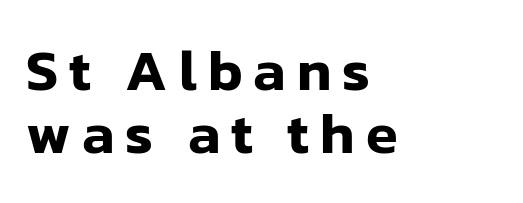
This sample uses an upright cut, with every glyph sitting square on the baseline. What's the leading like? Squeezed, with rows nearly overlapping. These lines are set flush left with a ragged right edge. Descenders hang freely into open space. This is sans-serif lettering, the kind often seen on screens and signage. A typesetter would call this proportional, since set widths differ per character.
